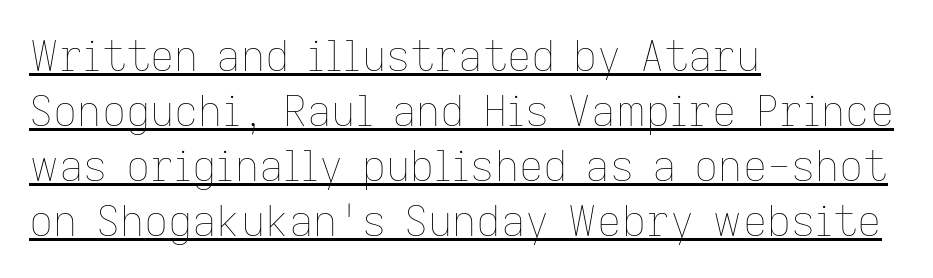
Q: Is the text bold? A: No.
Q: Is the text italic (slanted)? A: No, it is upright.
Q: Is the text underlined? A: Yes.
Q: How is the paragraph aligned? A: Left-aligned.
Q: Is the spacing between letters normal or unusually wide? A: Normal.
Q: Is the spacing between lines tight, normal or loose? A: Normal.
Q: Width (condensed, normal, or wide)? A: Normal.
Q: Stroke contrast? A: Low.
Q: x-height? A: Medium.
Q: Monospaced? A: No.
